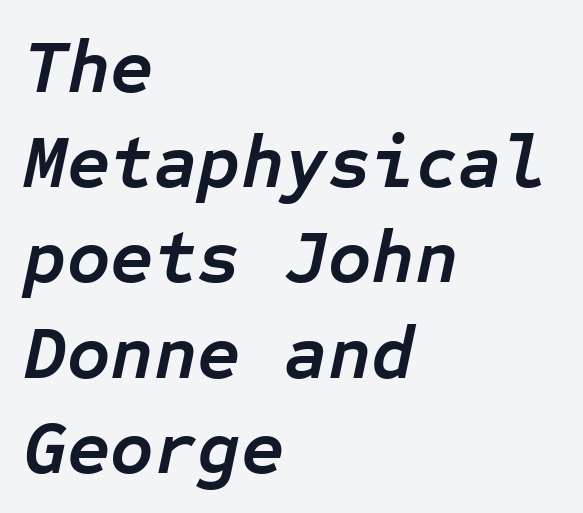
The image shows 75 px semibold type, italic (leaning right), monospaced; set left-aligned, normal line spacing (1.27x), normal letter spacing, not underlined; low stroke contrast and a medium x-height.
